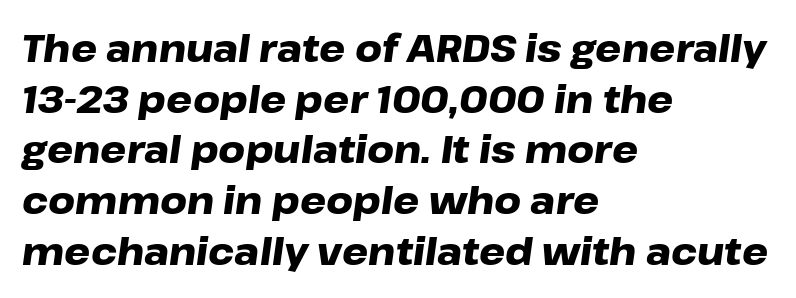
Q: Is the text bold? A: Yes.
Q: Is the text italic (slanted)? A: Yes, it leans right by about 8 degrees.
Q: Is the text underlined? A: No.
Q: How is the paragraph aligned? A: Left-aligned.
Q: Is the spacing between letters normal or unusually wide? A: Normal.
Q: Is the spacing between lines tight, normal or loose? A: Normal.
Q: Width (condensed, normal, or wide)? A: Wide.
Q: Stroke contrast? A: Low.
Q: x-height? A: Medium.
Q: Monospaced? A: No.
